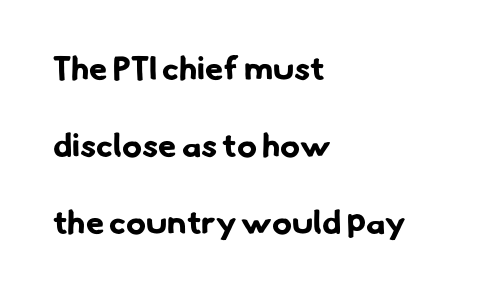
{"serif": "no", "bold": "yes", "weight": "bold", "width": "normal", "stroke_contrast": "low", "x_height": "small", "monospaced": "no", "underline": "no", "align": "left", "line_spacing": "loose", "line_spacing_ratio": 2.33, "letter_spacing": "normal", "letter_spacing_em": 0.0, "glyph_px": 33}
